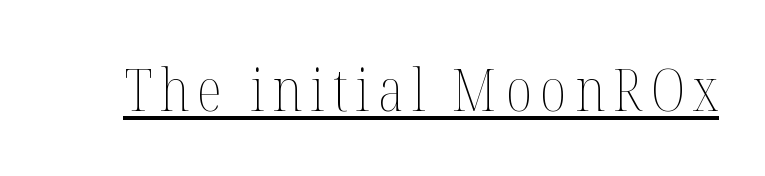
The image shows 59 px thin, condensed type, upright; set underlined; medium stroke contrast and a medium x-height.
